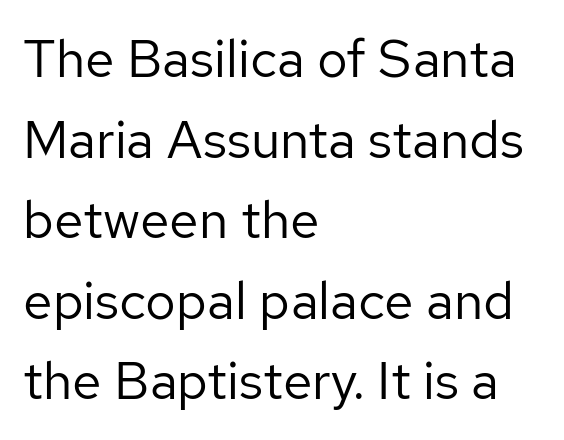
Q: Is the text bold? A: No.
Q: Is the text italic (slanted)? A: No, it is upright.
Q: Is the typeface a serif or a sans-serif typeface? A: Sans-serif.
Q: Is the text underlined? A: No.
Q: How is the paragraph aligned? A: Left-aligned.
Q: Is the spacing between letters normal or unusually wide? A: Normal.
Q: Is the spacing between lines tight, normal or loose? A: Normal.
Q: Width (condensed, normal, or wide)? A: Normal.
Q: Stroke contrast? A: Low.
Q: x-height? A: Medium.
Q: Monospaced? A: No.
